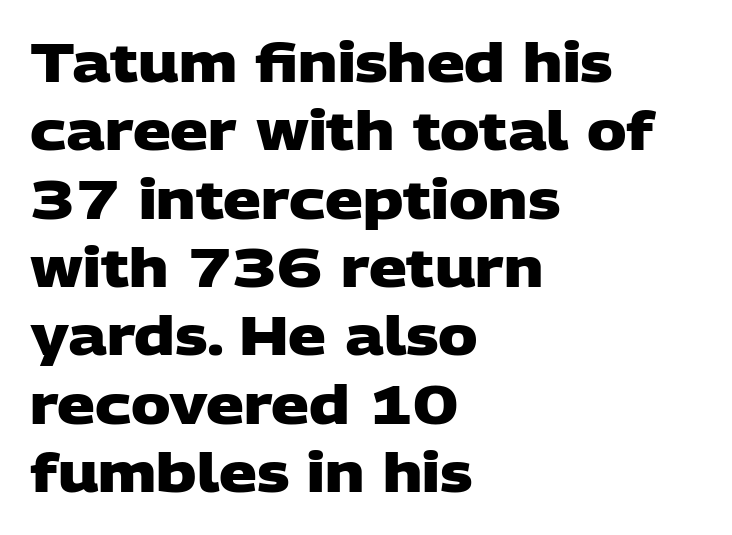
Thick stems and heavy bowls — unmistakably bold. What's the leading like? Ordinary, nothing unusual. Rule under the text: the space is simply empty. The letters advance in unequal steps, a hallmark of proportional type.
